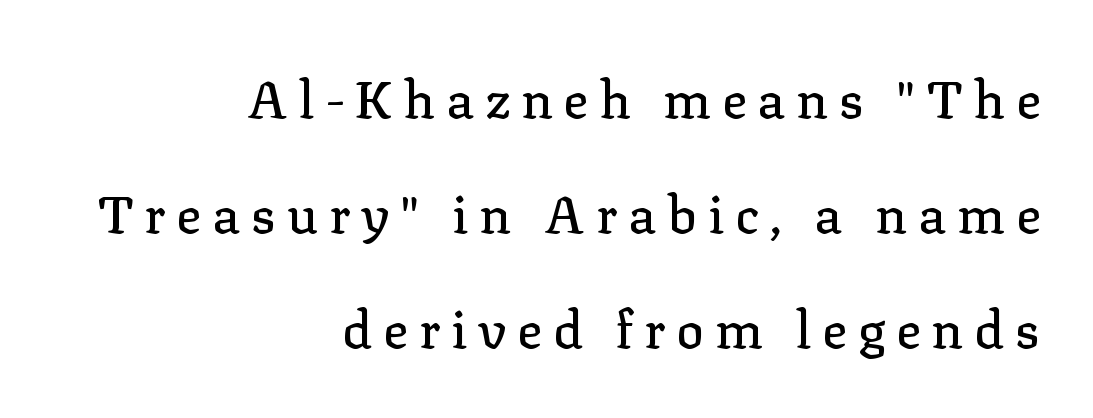
The image shows 52 px serif type, upright; set right-aligned, loose line spacing (2.21x), unusually wide letter spacing (+0.21 em), not underlined; low stroke contrast and a medium x-height.
